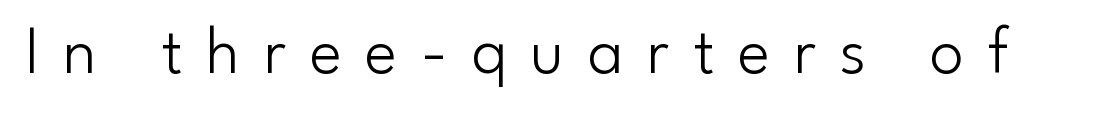
Just letters on the line, the space beneath them empty. Posture: vertical. Looks like regular typesetting: each glyph gets only the width it needs. These glyphs show unthickened strokes, regular width or finer. The horizontal fit of the characters is loose and conspicuously gappy. The passage shown is typeset with a sans-serif family.
